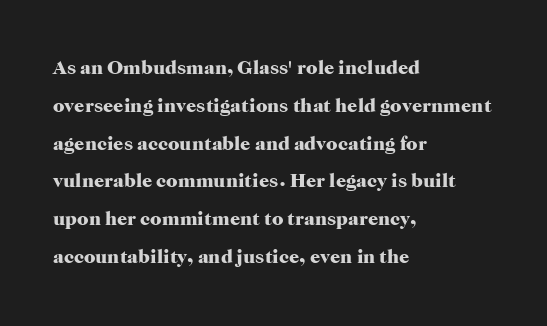
These lines are set flush left with a ragged right edge. The strip under each line holds only bare page. This rendering leaves character spacing at its baseline value. Is there any slant? The stems are plumb. How heavy is the stroke? Heavy — this is a bold.
